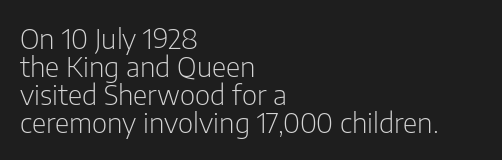
The image shows 28 px light, condensed sans-serif type, upright; set left-aligned, tight line spacing (1.0x), normal letter spacing, not underlined; low stroke contrast and a medium x-height.
